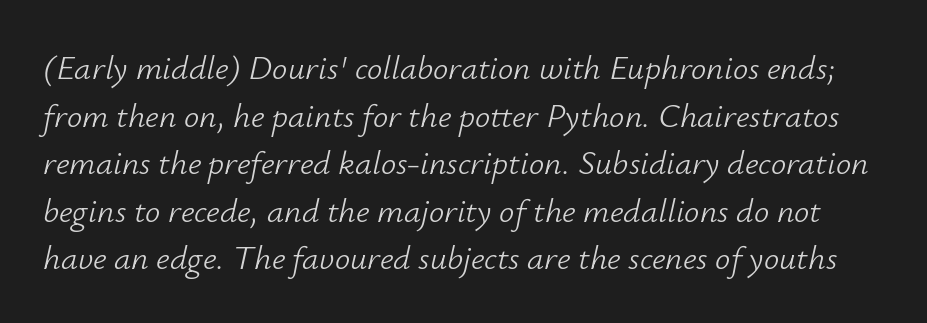
You could not count columns in this text — the font is proportionally spaced. The rows are spaced the way most documents space them. The horizontal fit of the characters is conventional and even. Beneath every word, the page is bare. Unbolded letterforms with no extra heft.
